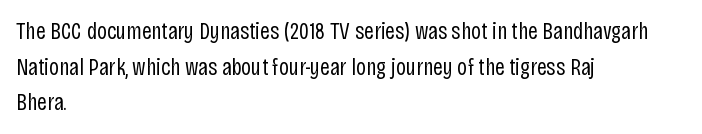
{"italic": "no", "bold": "no", "underline": "no", "align": "left", "line_spacing": "normal", "line_spacing_ratio": 1.48, "letter_spacing": "normal", "letter_spacing_em": 0.0, "glyph_px": 24}
